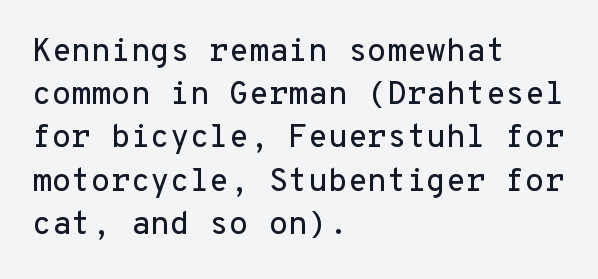
{"serif": "no", "italic": "no", "width": "normal", "stroke_contrast": "low", "x_height": "medium", "monospaced": "yes", "underline": "no", "align": "left", "line_spacing": "normal", "line_spacing_ratio": 1.35, "letter_spacing": "normal", "letter_spacing_em": 0.0, "glyph_px": 32}
